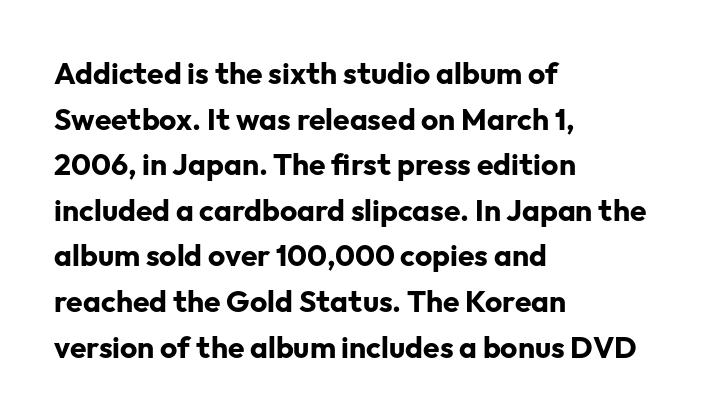
{"serif": "no", "italic": "no", "bold": "yes", "weight": "bold", "width": "normal", "stroke_contrast": "low", "x_height": "medium", "monospaced": "no", "underline": "no", "align": "left", "line_spacing": "normal", "line_spacing_ratio": 1.52, "letter_spacing": "normal", "letter_spacing_em": 0.0, "glyph_px": 30}
